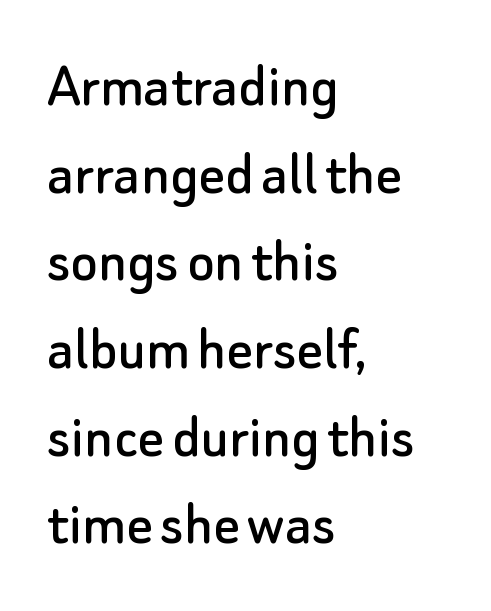
{"serif": "no", "italic": "no", "width": "normal", "stroke_contrast": "low", "x_height": "small", "monospaced": "no", "underline": "no", "align": "left", "line_spacing": "normal", "line_spacing_ratio": 1.37, "letter_spacing": "normal", "letter_spacing_em": 0.0, "glyph_px": 64}
